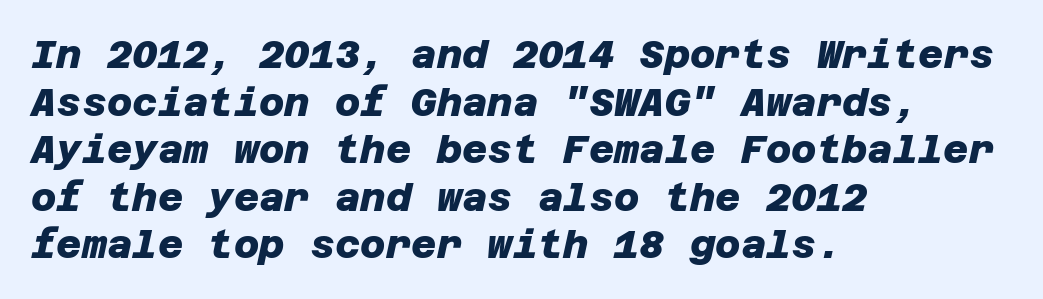
The image shows 39 px heavy sans-serif type; set left-aligned, line spacing 1.22x, normal letter spacing, not underlined; low stroke contrast and a large x-height.
